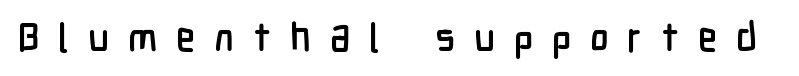
Q: Is the text italic (slanted)? A: No, it is upright.
Q: Is the typeface a serif or a sans-serif typeface? A: Sans-serif.
Q: Is the text underlined? A: No.
Q: Is the spacing between letters normal or unusually wide? A: Unusually wide.
Q: Width (condensed, normal, or wide)? A: Condensed.
Q: Stroke contrast? A: Low.
Q: x-height? A: Medium.
Q: Monospaced? A: No.
